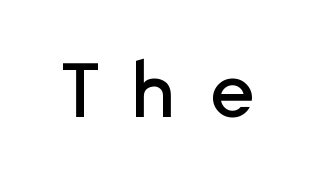
The gaps between neighbouring characters are conspicuously large. Regarding serifs, this sample does without them. When letters stand straight like this, we call the style roman or upright. Is this a fixed-width face? No — the glyphs have proportional, varying widths. The baseline area is clear.
